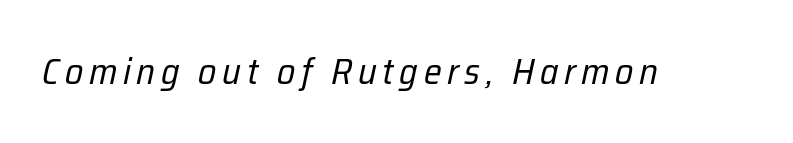
The image shows 37 px regular-weight, condensed type, italic (leaning right); set not underlined; low stroke contrast and a medium x-height.
